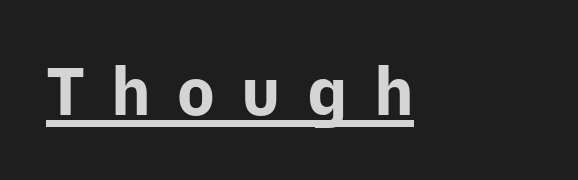
Caption: lettering with a line underneath. The text was rendered using a sans face with plain stroke endings. Here the glyphs are tracked loosely, breaking word shapes into spaced letters. This is roman type, the default non-slanted kind. Typographic density is high because the face is bold. This sample has the flowing, uneven cadence of proportional lettering.
